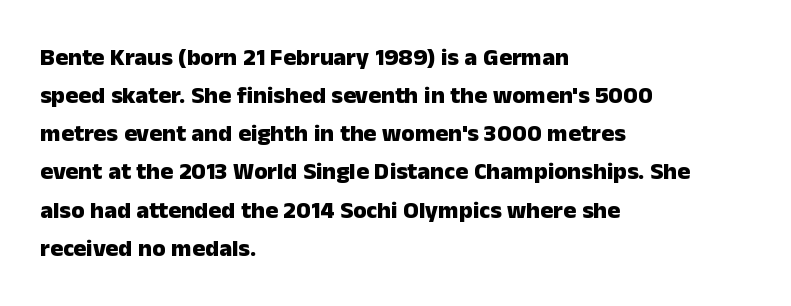
Q: Is the text bold? A: Yes.
Q: Is the text italic (slanted)? A: No, it is upright.
Q: Is the text underlined? A: No.
Q: How is the paragraph aligned? A: Left-aligned.
Q: Is the spacing between letters normal or unusually wide? A: Normal.
Q: Is the spacing between lines tight, normal or loose? A: Normal.
